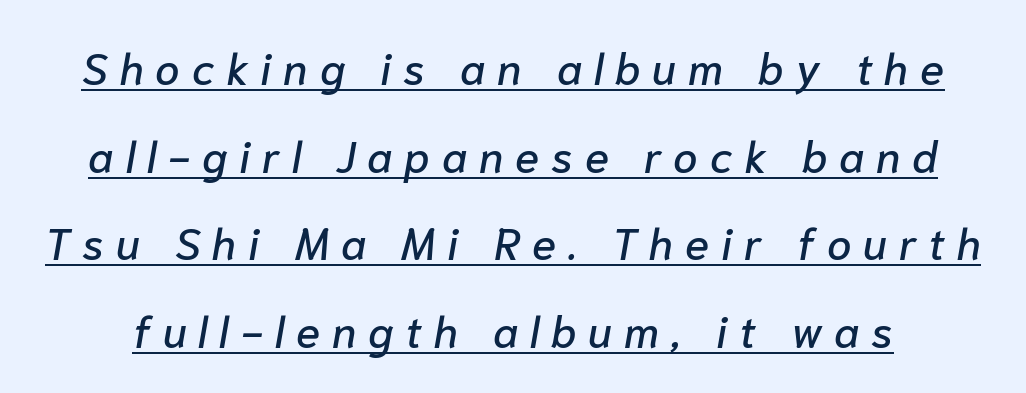
Glyph-to-glyph distance is far greater than everyday printed text. Here the designer chose a conventional face with non-uniform glyph widths. These lines stand farther apart than default settings would place them. The typesetter has applied underlining to the passage shown. The axis of the letterforms is tilted away from vertical.
